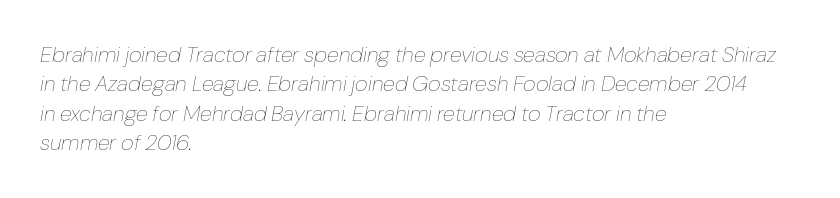
Q: Is the text bold? A: No.
Q: Is the text italic (slanted)? A: Yes, it leans right by about 10 degrees.
Q: Is the text underlined? A: No.
Q: How is the paragraph aligned? A: Left-aligned.
Q: Is the spacing between letters normal or unusually wide? A: Normal.
Q: Is the spacing between lines tight, normal or loose? A: Normal.
